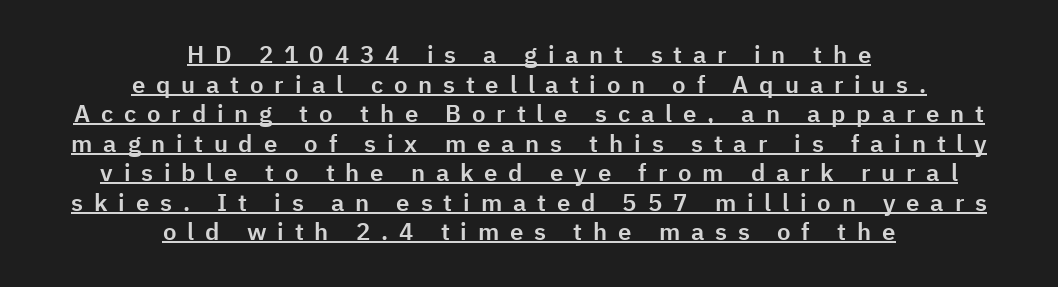
This is roman type, the default non-slanted kind. Horizontal alignment here is central, giving a formal, balanced look. The type is letterspaced generously, with wide tracking. This is underlined copy, the kind a proofreader might mark for attention.
